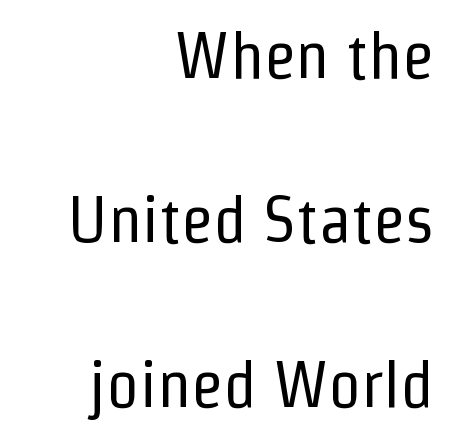
{"serif": "no", "italic": "no", "bold": "no", "weight": "regular", "width": "condensed", "stroke_contrast": "low", "x_height": "medium", "monospaced": "no", "underline": "no", "align": "right", "line_spacing": "loose", "line_spacing_ratio": 2.49, "letter_spacing": "normal", "letter_spacing_em": 0.0, "glyph_px": 66}
